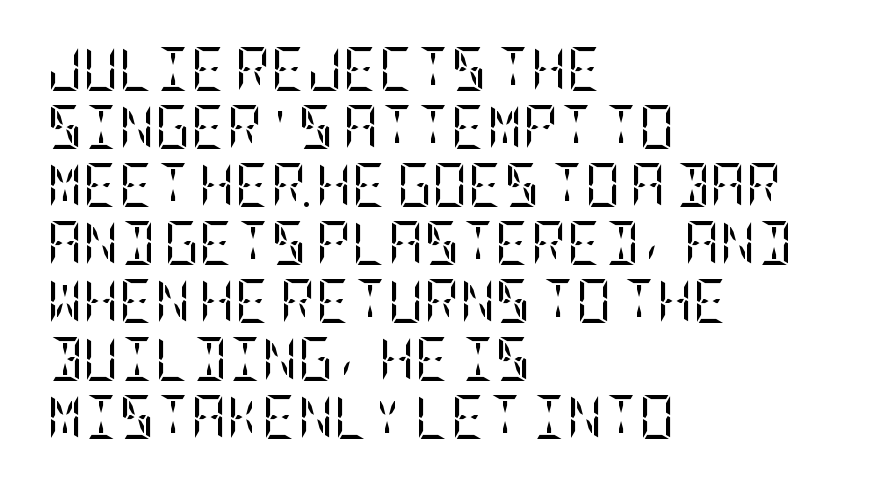
The string is rendered with underlining switched off. Vertically, the passage feels balanced, rows spaced as you'd expect. Ordinary non-slanted type is in use. Short and long lines alike share a common starting point at left. Letters have the restrained weight of plain body copy at most.
